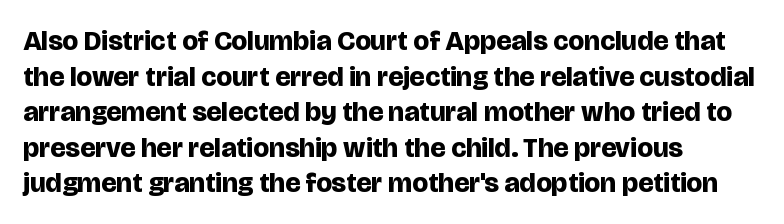
{"serif": "no", "italic": "no", "bold": "yes", "weight": "bold", "width": "normal", "stroke_contrast": "low", "x_height": "large", "monospaced": "no", "underline": "no", "align": "left", "line_spacing": "normal", "line_spacing_ratio": 1.27, "letter_spacing": "normal", "letter_spacing_em": 0.0, "glyph_px": 28}
